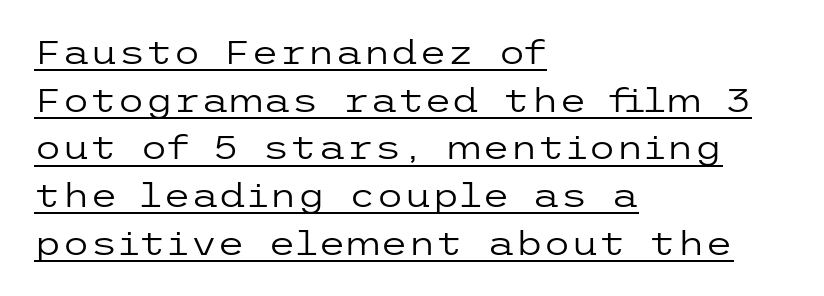
The image shows 32 px regular-weight, wide sans-serif type, upright; set left-aligned, normal line spacing (1.49x), normal letter spacing, underlined; low stroke contrast and a medium x-height.
